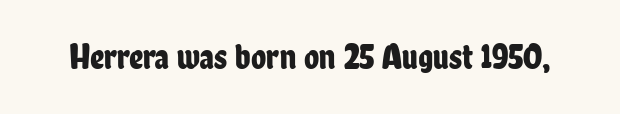
Q: Is the text italic (slanted)? A: No, it is upright.
Q: Is the typeface a serif or a sans-serif typeface? A: Sans-serif.
Q: Is the text underlined? A: No.
Q: Is the spacing between letters normal or unusually wide? A: Normal.
Q: Width (condensed, normal, or wide)? A: Condensed.
Q: Stroke contrast? A: Low.
Q: x-height? A: Medium.
Q: Monospaced? A: No.
